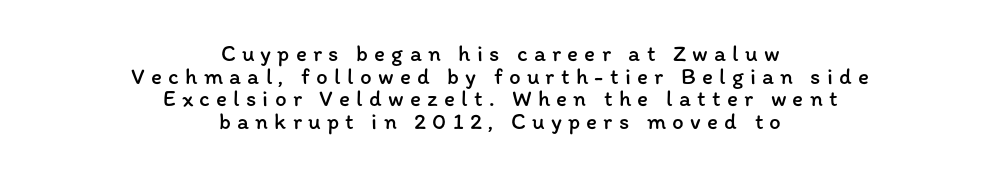
{"italic": "no", "bold": "no", "underline": "no", "align": "center", "line_spacing": "tight", "line_spacing_ratio": 0.98, "letter_spacing": "wide", "letter_spacing_em": 0.27, "glyph_px": 23}
